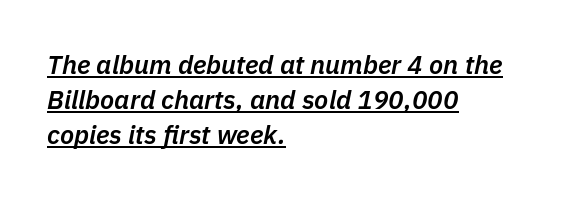
Q: Is the text bold? A: Semi-bold.
Q: Is the text italic (slanted)? A: Yes, it leans right by about 11 degrees.
Q: Is the text underlined? A: Yes.
Q: How is the paragraph aligned? A: Left-aligned.
Q: Is the spacing between letters normal or unusually wide? A: Normal.
Q: Is the spacing between lines tight, normal or loose? A: Normal.
